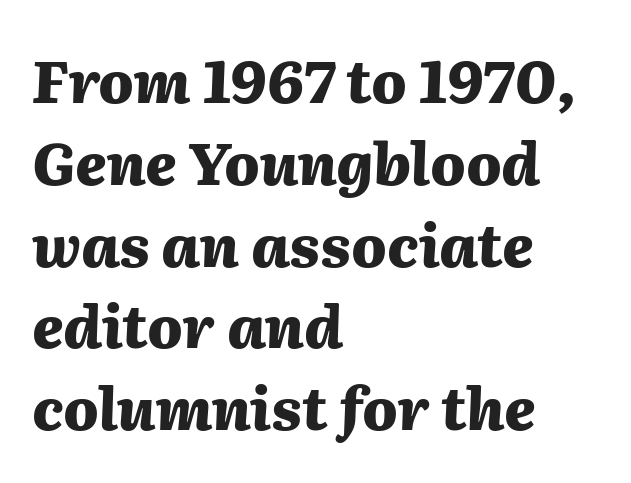
The strokes are fattened all the way to bold. The line texture is even and compact thanks to regular tracking. The baseline area is clear. These lines are rendered in a variable-pitch font.
